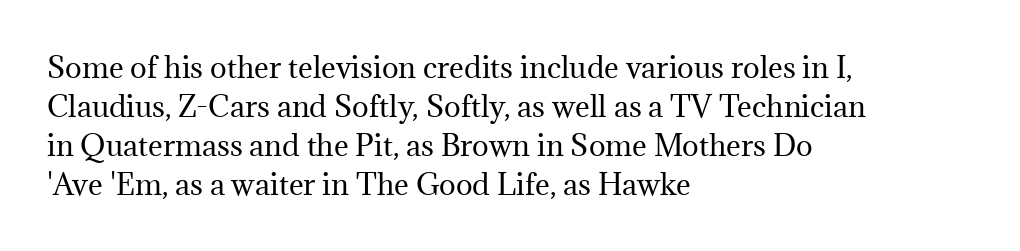
Summary of vertical rhythm: regular, with standard interline spacing. Proportional: the letters do not fall into vertical columns. Type style note: has serifs. Vertical stems look standard width or narrower in stroke.
